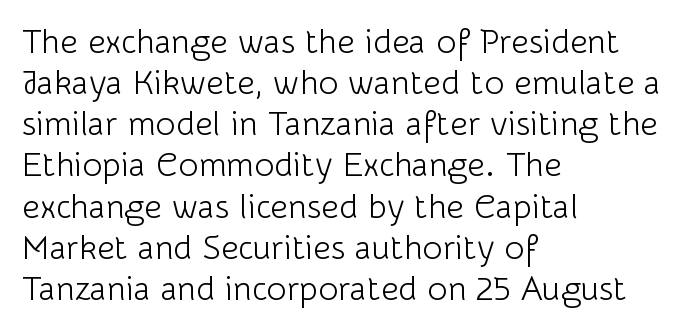
{"serif": "no", "italic": "no", "bold": "no", "weight": "light", "width": "normal", "stroke_contrast": "low", "x_height": "medium", "monospaced": "no", "underline": "no", "align": "left", "line_spacing_ratio": 1.21, "letter_spacing": "normal", "letter_spacing_em": 0.0, "glyph_px": 34}
